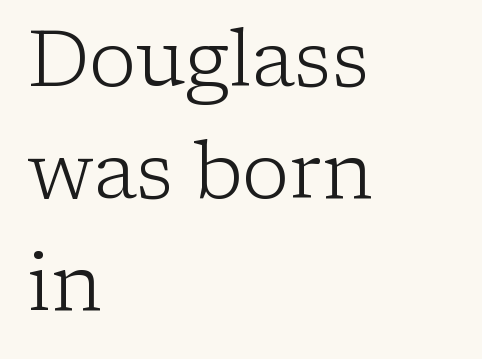
The image shows 79 px light serif type, upright; set left-aligned, normal line spacing (1.42x), normal letter spacing, not underlined; low stroke contrast and a medium x-height.
